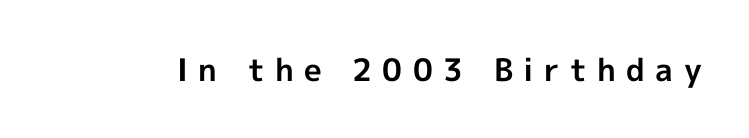
The image shows 31 px bold sans-serif type, upright; set unusually wide letter spacing (+0.34 em), not underlined; a medium x-height.
